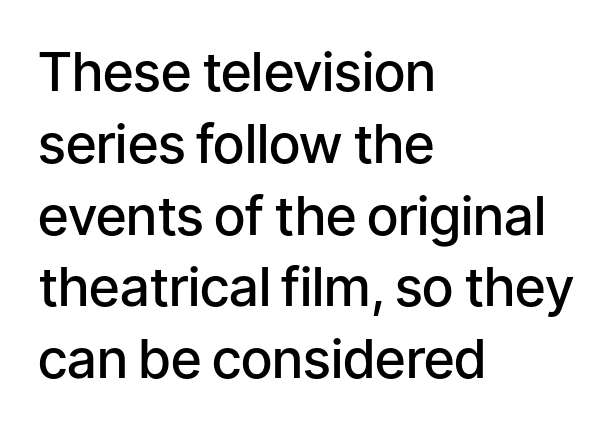
The rendering shows plain stroke endings on the letterforms — a sans-serif design. Normally led — the rows are evenly, conventionally spaced. The typography opts for an upright posture over an oblique one. Tracking value appears to be zero — textbook default spacing. As a designer I'd log this as weight 600, semibold.
